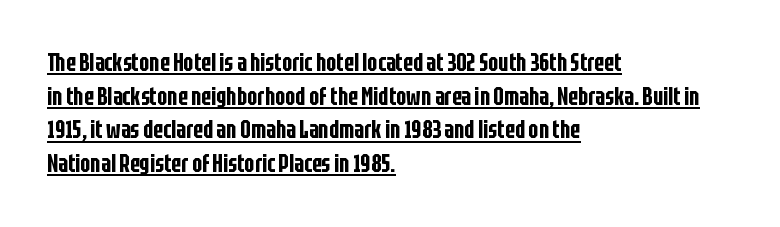
The image shows 24 px text type, upright; set left-aligned, normal line spacing (1.4x), normal letter spacing, underlined.
